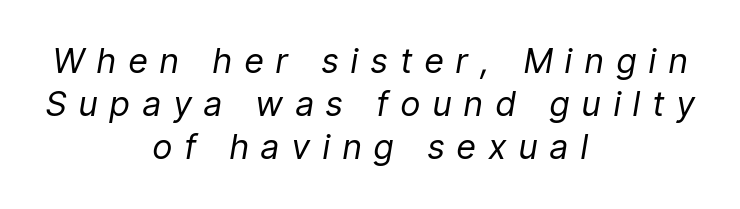
{"italic": "yes", "lean": "right", "slant_degrees": 9, "bold": "no", "weight": "regular", "width": "condensed", "stroke_contrast": "low", "x_height": "medium", "monospaced": "no", "underline": "no", "align": "center", "line_spacing": "normal", "line_spacing_ratio": 1.27, "letter_spacing": "wide", "letter_spacing_em": 0.39, "glyph_px": 34}
